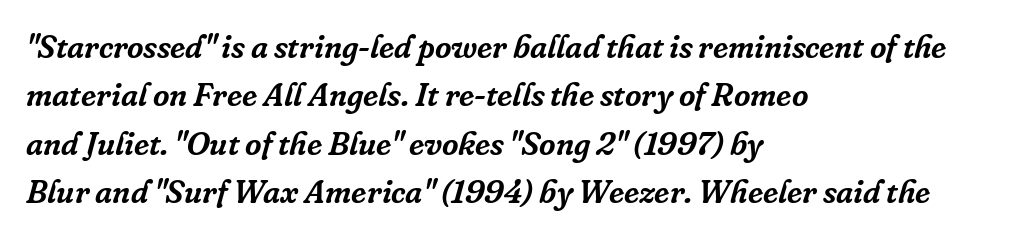
{"serif": "yes", "italic": "yes", "lean": "right", "slant_degrees": 16, "width": "normal", "stroke_contrast": "low", "x_height": "medium", "monospaced": "no", "underline": "no", "align": "left", "line_spacing": "normal", "line_spacing_ratio": 1.51, "letter_spacing": "normal", "letter_spacing_em": 0.0, "glyph_px": 32}
